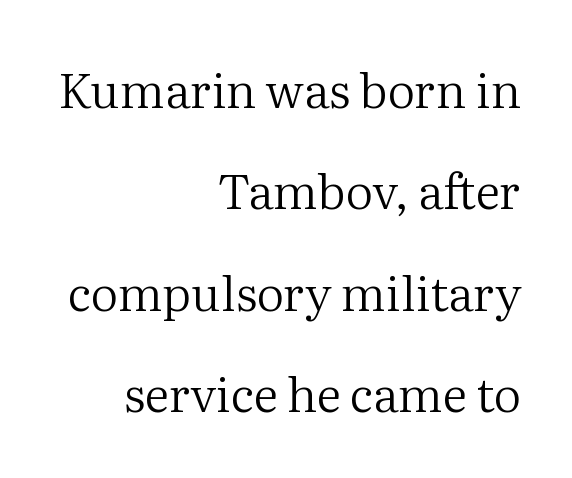
Letters have the restrained weight of plain body copy at most. This sample has the flowing, uneven cadence of proportional lettering. A roman cut, with each character standing at attention. Airy leading.
